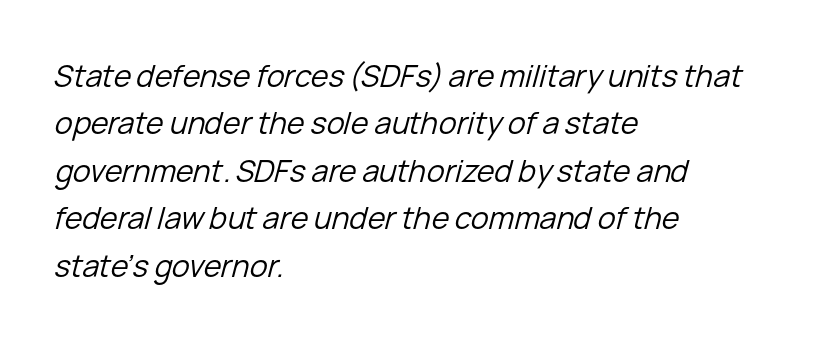
{"italic": "yes", "lean": "right", "slant_degrees": 15, "bold": "no", "weight": "regular", "width": "normal", "stroke_contrast": "low", "x_height": "medium", "monospaced": "no", "underline": "no", "align": "left", "line_spacing": "normal", "line_spacing_ratio": 1.58, "letter_spacing": "normal", "letter_spacing_em": 0.0, "glyph_px": 30}
